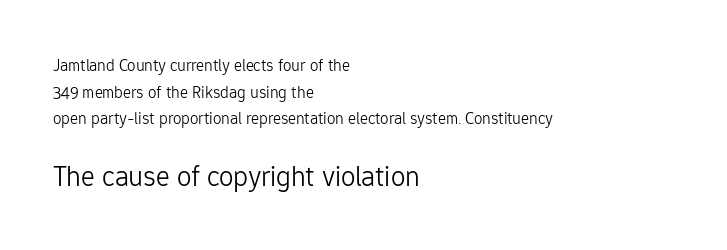
A bare baseline throughout the passage. The letters advance in unequal steps, a hallmark of proportional type. Quick note: not italic, upright. No extra ink here — the face is not bold.
